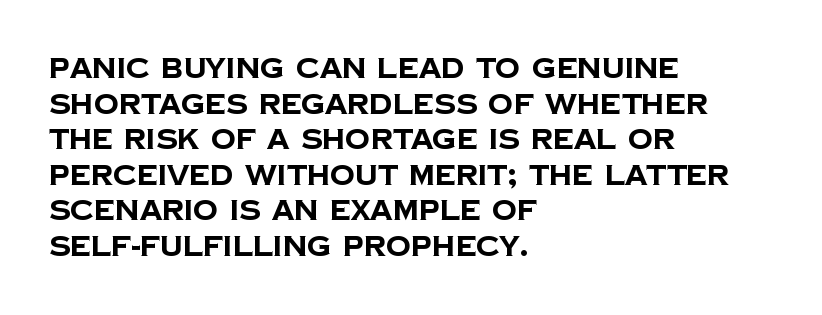
The image shows 28 px bold sans-serif type; set left-aligned, normal line spacing (1.27x), normal letter spacing, not underlined; low stroke contrast and a large x-height.
